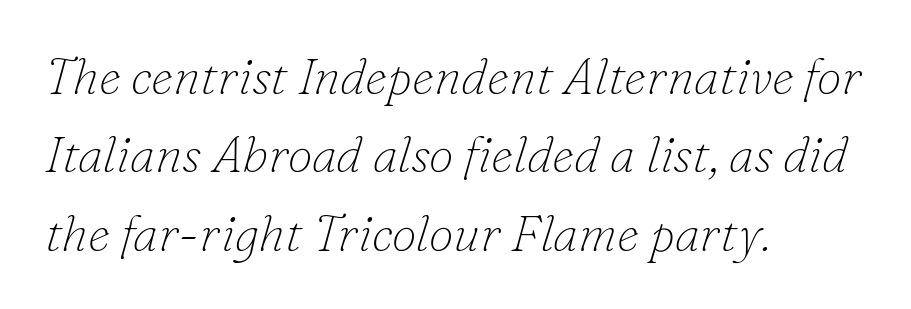
{"serif": "yes", "italic": "yes", "lean": "right", "slant_degrees": 16, "bold": "no", "weight": "thin", "width": "normal", "stroke_contrast": "low", "x_height": "small", "monospaced": "no", "underline": "no", "align": "left", "line_spacing": "normal", "line_spacing_ratio": 1.57, "letter_spacing": "normal", "letter_spacing_em": 0.0, "glyph_px": 50}
